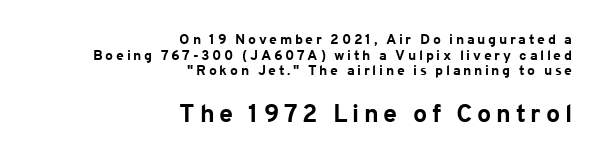
Compared with a flush-left layout, this one pins lines to the opposite, right side. Tightly led — the rows are bunched. Upright lettering throughout. Just letters on the line, the space beneath them empty.
